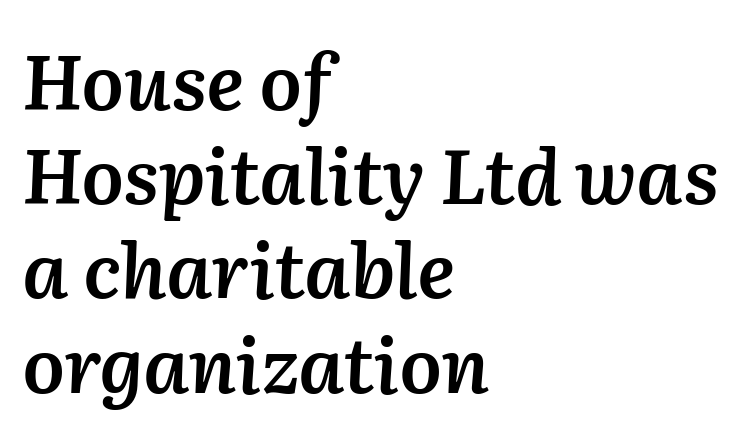
The image shows 76 px semibold type, italic (leaning right); set left-aligned, line spacing 1.24x, normal letter spacing, not underlined; medium stroke contrast and a medium x-height.
